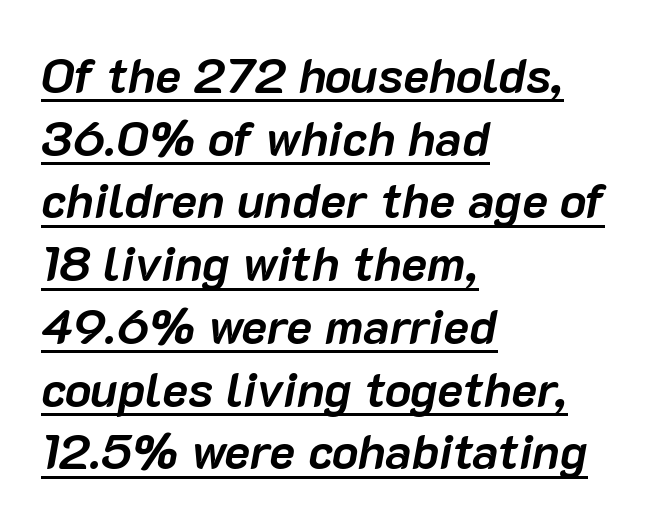
Q: Is the text bold? A: Yes.
Q: Is the text italic (slanted)? A: Yes, it leans right by about 10 degrees.
Q: Is the text underlined? A: Yes.
Q: How is the paragraph aligned? A: Left-aligned.
Q: Is the spacing between letters normal or unusually wide? A: Normal.
Q: Is the spacing between lines tight, normal or loose? A: Normal.
Q: Width (condensed, normal, or wide)? A: Normal.
Q: Stroke contrast? A: Low.
Q: x-height? A: Medium.
Q: Monospaced? A: No.
